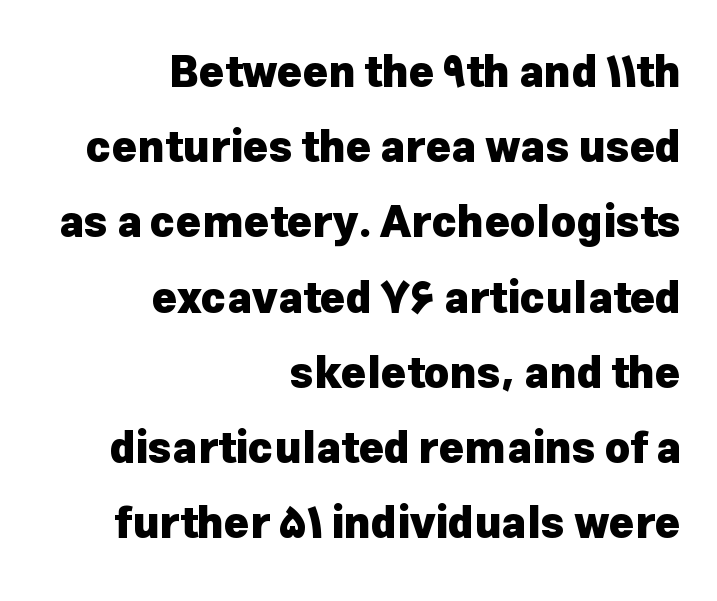
The image shows 43 px heavy sans-serif type, upright; set right-aligned, line spacing 1.75x, normal letter spacing, not underlined; low stroke contrast and a medium x-height.
